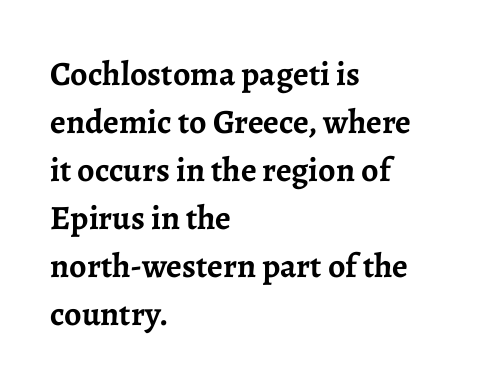
The image shows 34 px semibold serif type, upright; set left-aligned, normal line spacing (1.41x), normal letter spacing, not underlined; low stroke contrast and a medium x-height.
